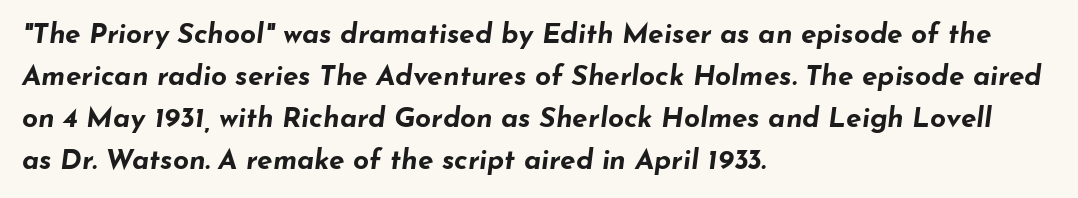
Q: Is the text bold? A: Yes.
Q: Is the text italic (slanted)? A: Yes, it leans right by about 7 degrees.
Q: Is the text underlined? A: No.
Q: How is the paragraph aligned? A: Left-aligned.
Q: Is the spacing between letters normal or unusually wide? A: Normal.
Q: Is the spacing between lines tight, normal or loose? A: Normal.
Q: Width (condensed, normal, or wide)? A: Wide.
Q: Stroke contrast? A: Low.
Q: x-height? A: Small.
Q: Monospaced? A: No.
